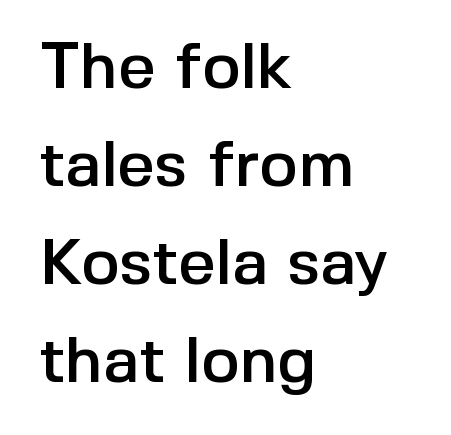
The image shows 65 px sans-serif type, upright; set left-aligned, normal line spacing (1.51x), normal letter spacing, not underlined; a medium x-height.
